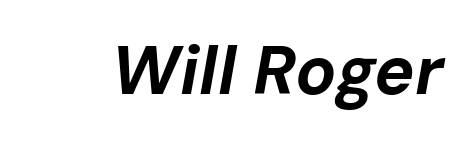
The image shows 68 px bold type, italic (leaning right); set normal letter spacing, not underlined; low stroke contrast and a medium x-height.
